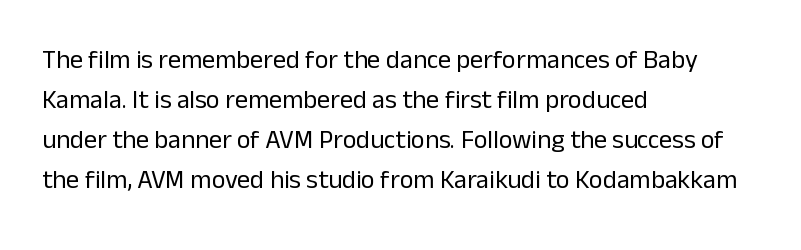
Q: Is the text bold? A: No.
Q: Is the text italic (slanted)? A: No, it is upright.
Q: Is the text underlined? A: No.
Q: How is the paragraph aligned? A: Left-aligned.
Q: Is the spacing between letters normal or unusually wide? A: Normal.
Q: Is the spacing between lines tight, normal or loose? A: Normal.
